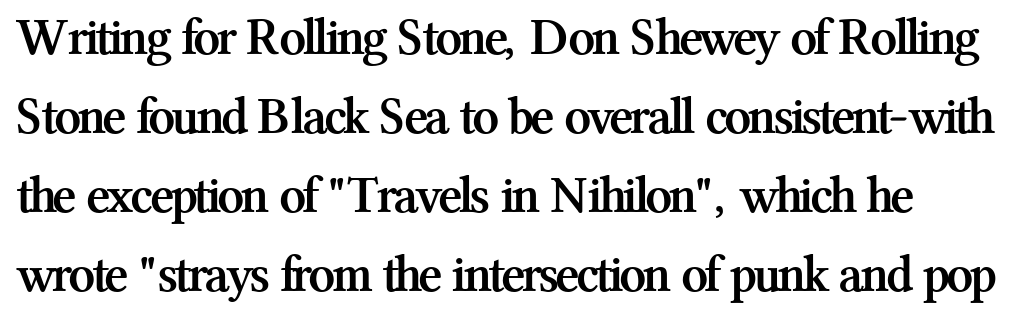
This sample has the flowing, uneven cadence of proportional lettering. Words float on clear page, feet unadorned. Between one letter and the next there's only the usual sliver of space. If you drew a line through each stem, it would be perfectly vertical. The lines sit at an ordinary, default distance from one another.
